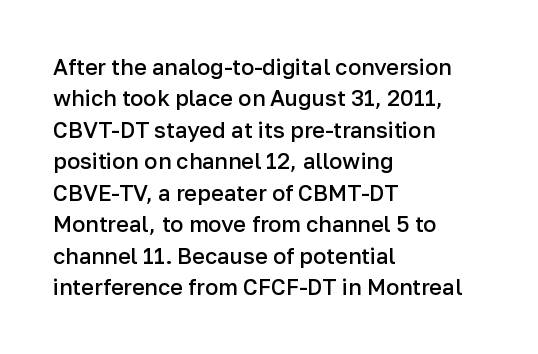
Q: Is the text bold? A: Semi-bold.
Q: Is the text italic (slanted)? A: No, it is upright.
Q: Is the text underlined? A: No.
Q: How is the paragraph aligned? A: Left-aligned.
Q: Is the spacing between letters normal or unusually wide? A: Normal.
Q: Is the spacing between lines tight, normal or loose? A: Normal.
